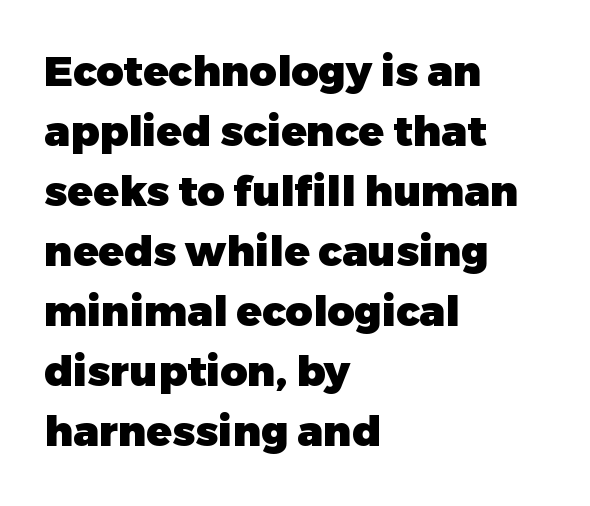
These lines are composed in type without serifs. Students, this is bold: see how much ink each stroke carries. This is the regular roman posture of the typeface. Baseline-to-baseline distance is the conventional proportion of letter height. Leftover space on each line is placed entirely after the last word.
